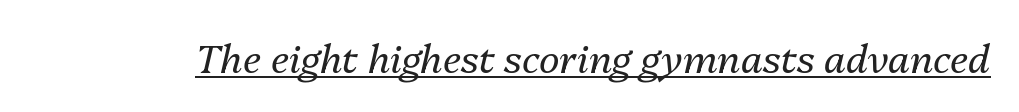
Q: Is the text bold? A: No.
Q: Is the text italic (slanted)? A: Yes, it leans right by about 13 degrees.
Q: Is the text underlined? A: Yes.
Q: Is the spacing between letters normal or unusually wide? A: Normal.
Q: Width (condensed, normal, or wide)? A: Normal.
Q: Stroke contrast? A: Medium.
Q: x-height? A: Medium.
Q: Monospaced? A: No.
